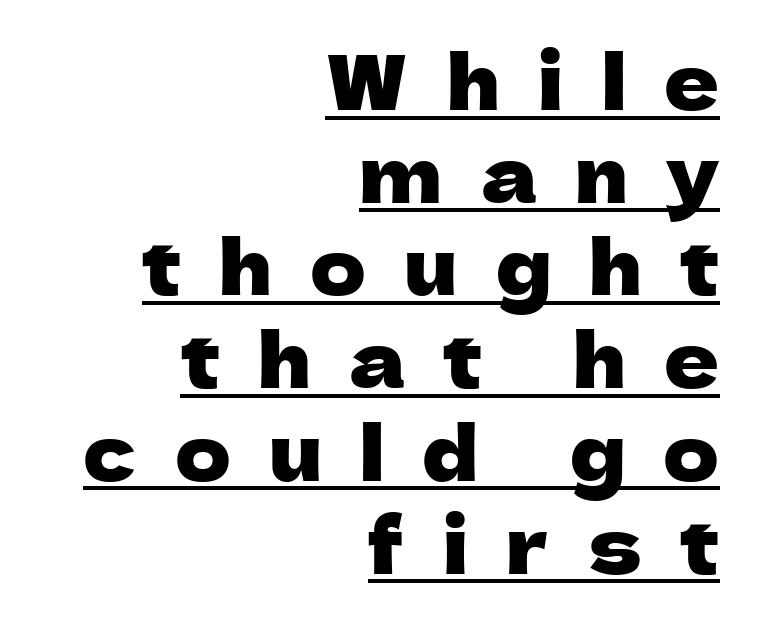
The image shows 76 px sans-serif type, upright; set right-aligned, line spacing 1.22x, unusually wide letter spacing (+0.5 em), underlined; low stroke contrast and a medium x-height.
